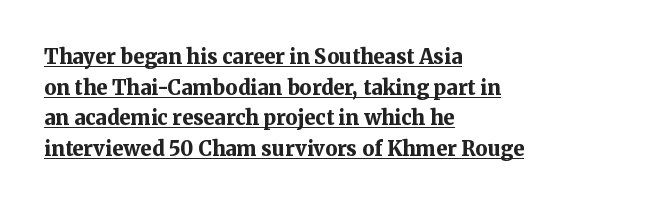
{"italic": "no", "bold": "yes", "underline": "yes", "align": "left", "line_spacing": "normal", "line_spacing_ratio": 1.53, "letter_spacing": "normal", "letter_spacing_em": 0.0, "glyph_px": 20}
